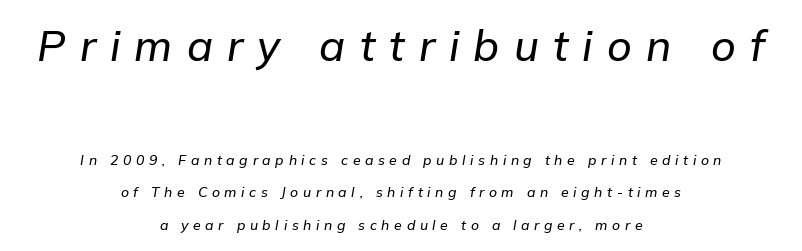
{"italic": "yes", "lean": "right", "slant_degrees": 9, "width": "normal", "stroke_contrast": "low", "x_height": "medium", "monospaced": "no", "underline": "no", "align": "center", "line_spacing": "loose", "line_spacing_ratio": 2.3, "letter_spacing": "wide", "letter_spacing_em": 0.33, "larger_block": "first", "size_ratio": 3.07, "glyph_px": 43}
